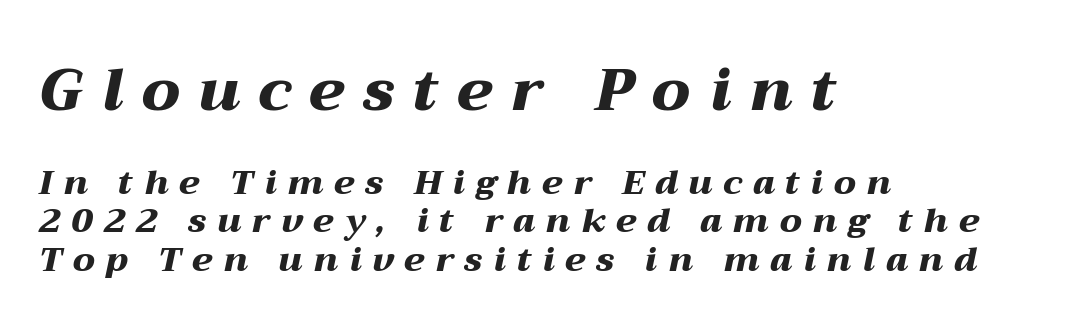
The face used here is rendered with a markedly widened letterfit. Weight: bold. Rule under the text: the space is simply empty. Do the characters align in a grid? No, the font is proportional. This rendering uses left alignment, leaving the right contour irregular. Reading down the column, the eye jumps only a short way to each next line.
